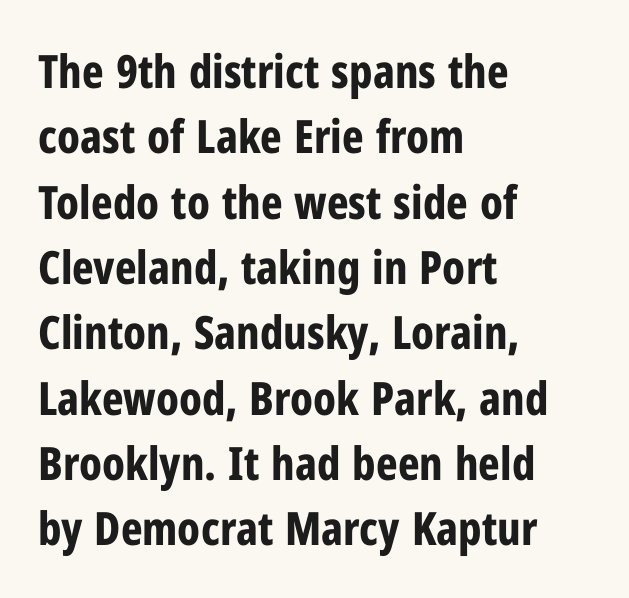
Regarding leading, the lines here are spaced in the standard way. The ragged edge is on the right, which tells us the setting is flush left. Rendered with straight, roman letterforms. Glance below the letters and you will spot only blank space. The typesetting leans heavy: a genuine bold. Font category for this specimen: sans-serif.
